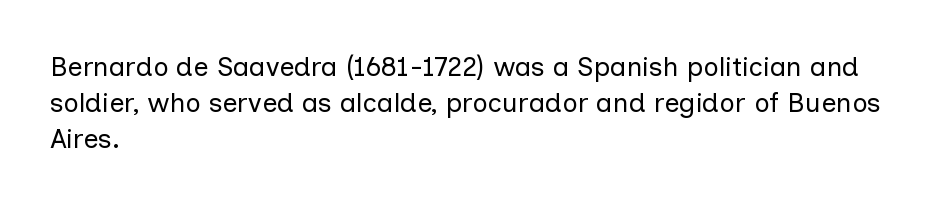
The image shows 27 px text type, upright; set left-aligned, normal line spacing (1.34x), normal letter spacing, not underlined.
